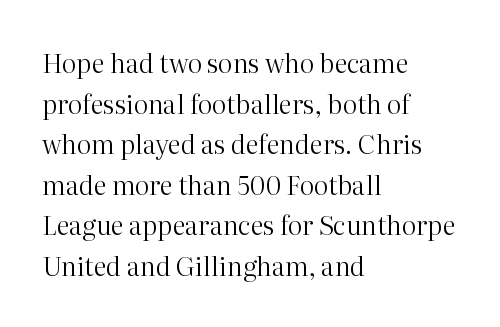
Q: Is the text bold? A: No.
Q: Is the text italic (slanted)? A: No, it is upright.
Q: Is the text underlined? A: No.
Q: How is the paragraph aligned? A: Left-aligned.
Q: Is the spacing between letters normal or unusually wide? A: Normal.
Q: Is the spacing between lines tight, normal or loose? A: Normal.
